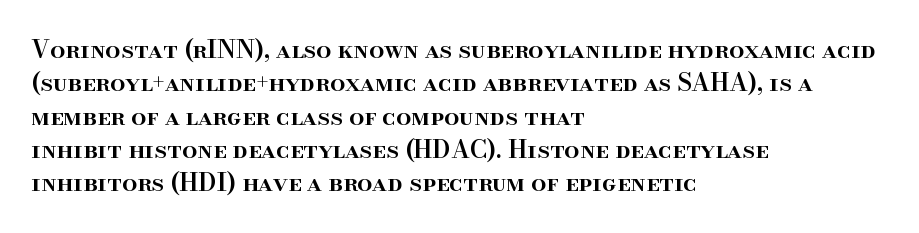
{"italic": "no", "bold": "semi", "underline": "no", "align": "left", "line_spacing": "normal", "line_spacing_ratio": 1.39, "letter_spacing": "normal", "letter_spacing_em": 0.0, "glyph_px": 24}
